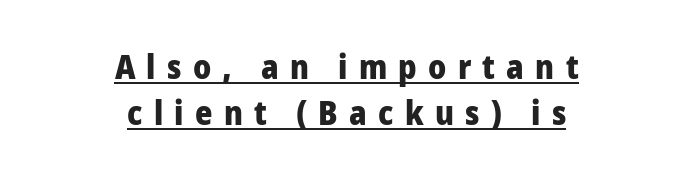
The sample's only ornament is a line tracing under the words. Each new line begins a customary step beneath the previous one. It's the straight-up-and-down kind of type. The rendering uses natural spacing where letterforms have individual widths.
